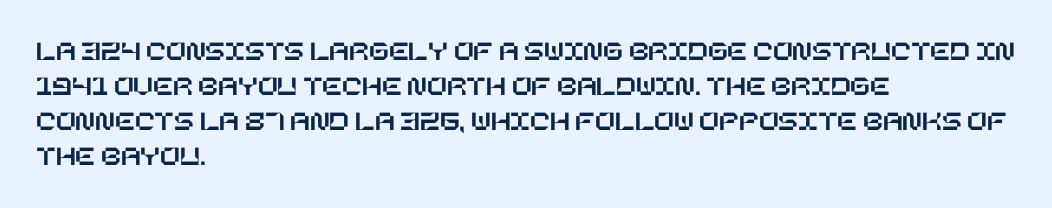
{"italic": "no", "width": "normal", "stroke_contrast": "low", "x_height": "large", "underline": "no", "align": "left", "line_spacing_ratio": 1.21, "letter_spacing": "normal", "letter_spacing_em": 0.0, "glyph_px": 29}
